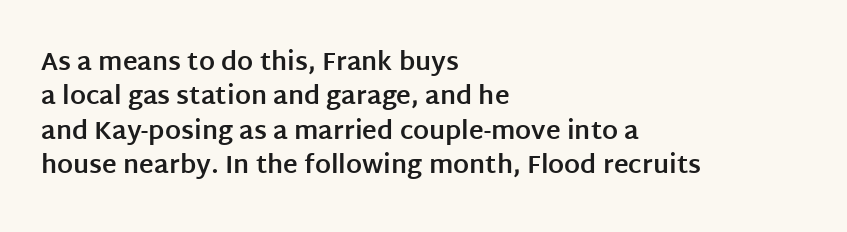
Q: Is the text bold? A: Yes.
Q: Is the text italic (slanted)? A: No, it is upright.
Q: Is the text underlined? A: No.
Q: How is the paragraph aligned? A: Left-aligned.
Q: Is the spacing between letters normal or unusually wide? A: Normal.
Q: Is the spacing between lines tight, normal or loose? A: Normal.
